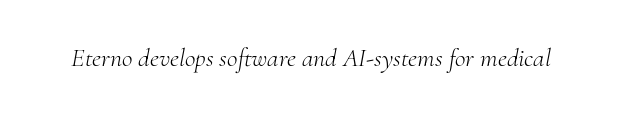
The image shows 26 px text type, italic (leaning right); set normal letter spacing, not underlined.
